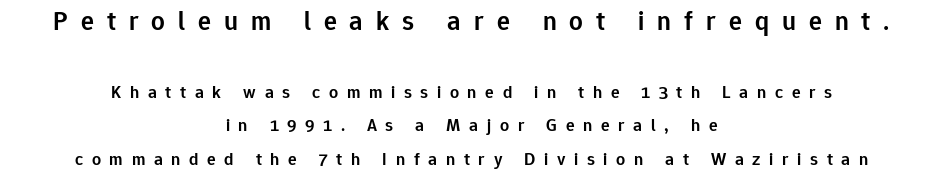
{"italic": "no", "bold": "semi", "underline": "no", "align": "center", "line_spacing_ratio": 1.86, "letter_spacing": "wide", "letter_spacing_em": 0.48, "larger_block": "first", "size_ratio": 1.5, "glyph_px": 27}
